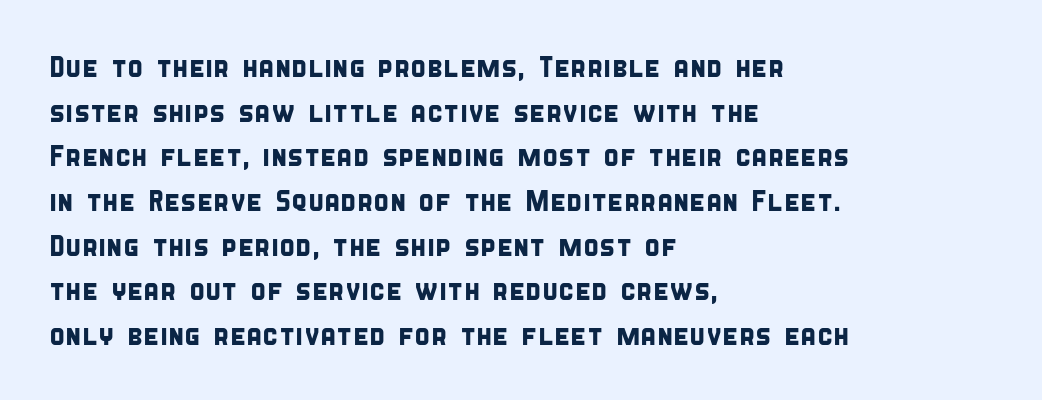
Check the space under the baseline: it is left empty. Note the varied advance widths — an 'i' is clearly narrower than an 'm'. Classification — sans serif. The letters sit at their default tracking, neither squeezed nor spread. If you drew a ruler down the left edge, every line would touch it.
